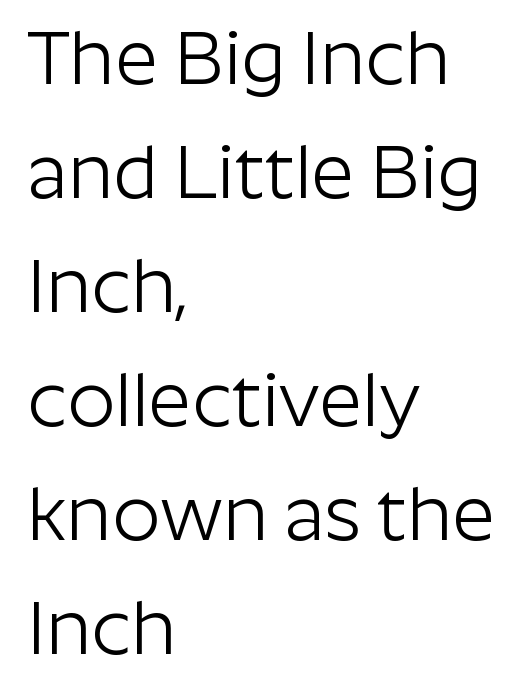
The image shows 75 px light sans-serif type, upright; set left-aligned, normal line spacing (1.52x), normal letter spacing, not underlined; low stroke contrast and a medium x-height.
